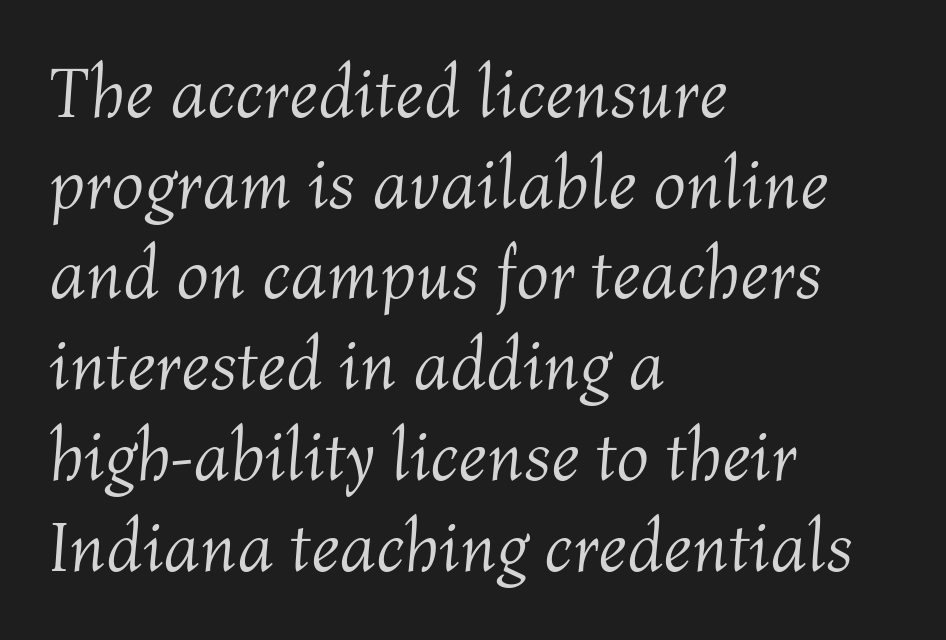
{"italic": "yes", "lean": "right", "slant_degrees": 4, "bold": "no", "weight": "light", "width": "normal", "stroke_contrast": "medium", "x_height": "medium", "monospaced": "no", "underline": "no", "align": "left", "line_spacing": "normal", "line_spacing_ratio": 1.26, "letter_spacing": "normal", "letter_spacing_em": 0.0, "glyph_px": 72}
